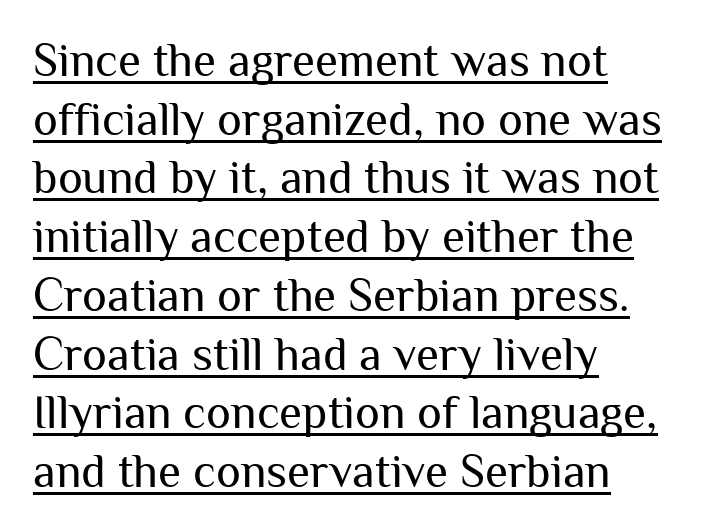
Varying glyph widths throughout — classic text-font behaviour. Students, note that the glyphs here touch the page at normal intervals. Does the leading feel generous? No, just average. Left-aligned paragraph, ragged on the right.
